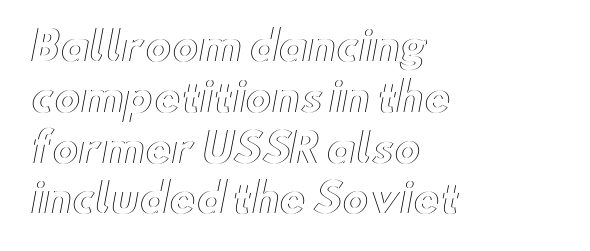
Words float on clear page, feet unadorned. Letter spacing: default. The vertical gap from one line to the next is medium. Note the varied advance widths — an 'i' is clearly narrower than an 'm'.
